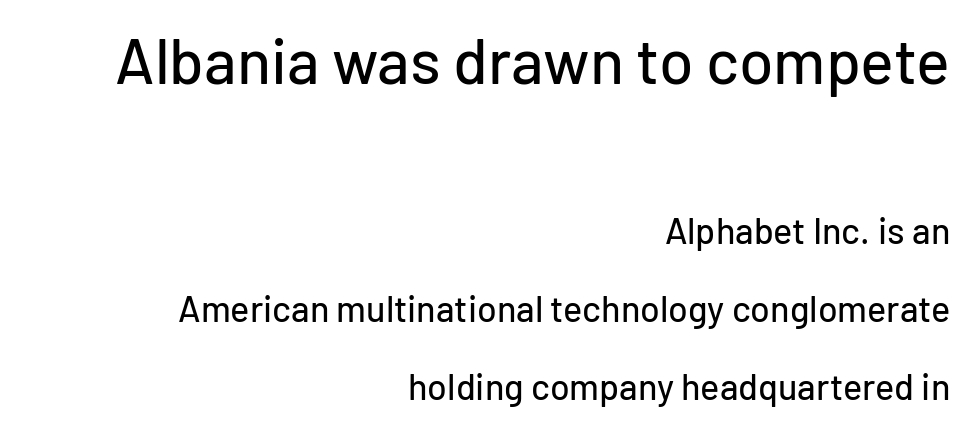
Q: Is the text italic (slanted)? A: No, it is upright.
Q: Is the typeface a serif or a sans-serif typeface? A: Sans-serif.
Q: Is the text underlined? A: No.
Q: How is the paragraph aligned? A: Right-aligned.
Q: Is the spacing between letters normal or unusually wide? A: Normal.
Q: Is the spacing between lines tight, normal or loose? A: Loose.
Q: Which block of text is set in a larger size, the first (top) or the second (bottom)? A: The first (top) one.
Q: Width (condensed, normal, or wide)? A: Normal.
Q: Stroke contrast? A: Low.
Q: x-height? A: Medium.
Q: Monospaced? A: No.
